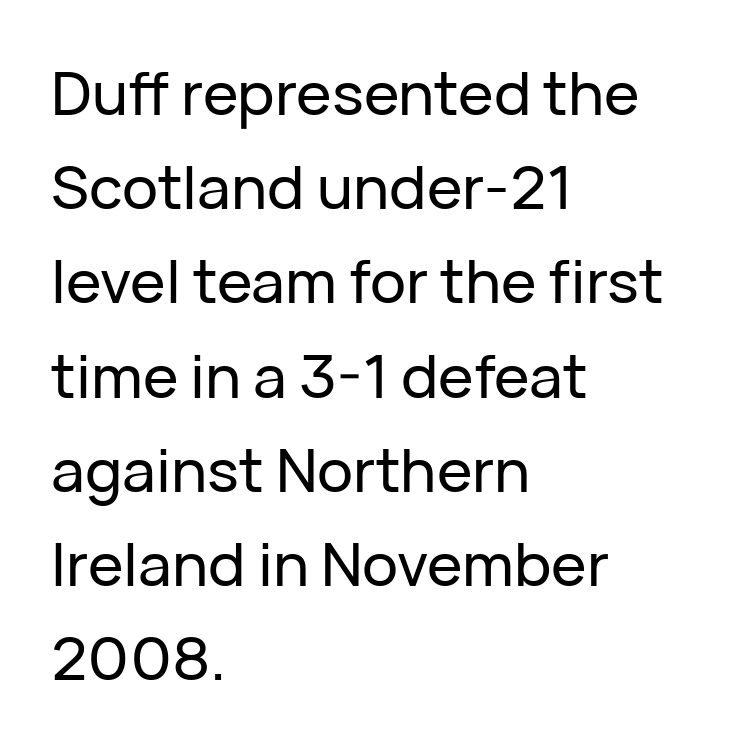
Each letter keeps its own natural width here, so spacing adapts to shape. Each row of text sits above clean, open space. The axis of the letterforms is exactly vertical. Tracking value appears to be zero — textbook default spacing.
